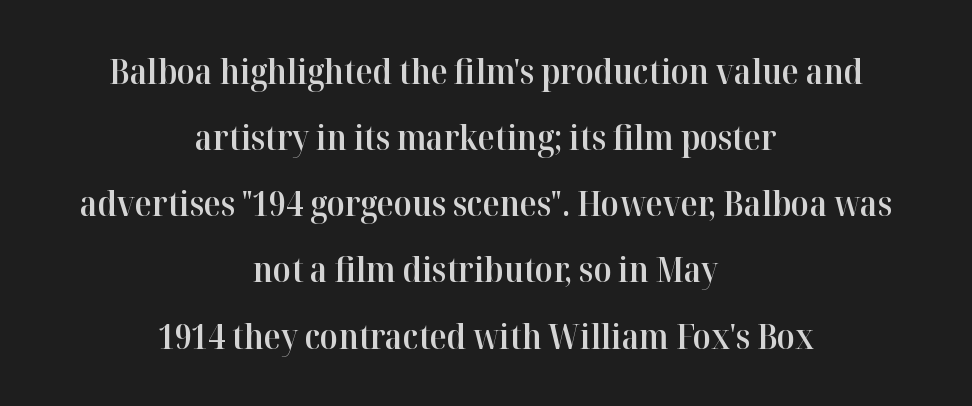
Typesetter's note: demi weight, one step under bold. Every character sits straight up, as roman type does. The string is rendered with underlining switched off. How are the letters spaced? Ordinarily, with no added tracking.
